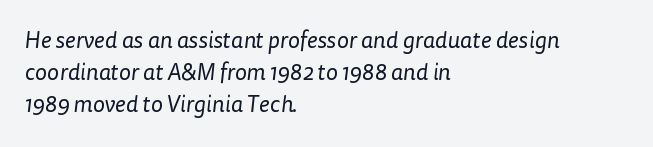
Q: Is the text bold? A: No.
Q: Is the text underlined? A: No.
Q: How is the paragraph aligned? A: Left-aligned.
Q: Is the spacing between letters normal or unusually wide? A: Normal.
Q: Is the spacing between lines tight, normal or loose? A: Normal.
